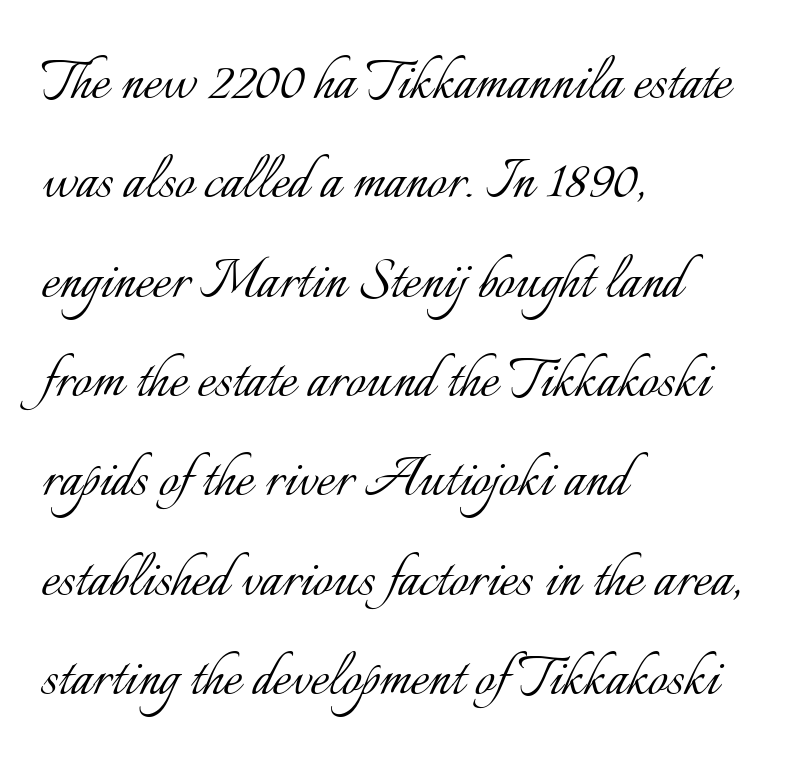
These lines keep a tight, regular rhythm from letter to letter. Short and long lines alike share a common starting point at left. Descender tails drop into unmarked territory. Proportional: the letters do not fall into vertical columns. The letterforms sit at book weight or below.
